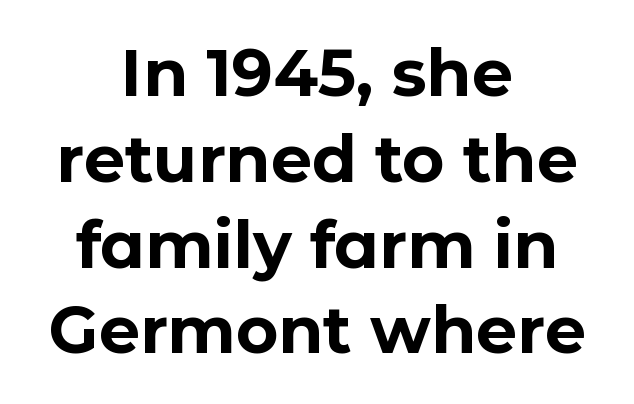
The image shows 65 px bold sans-serif type, upright; set centered, normal line spacing (1.32x), normal letter spacing, not underlined; low stroke contrast and a medium x-height.
